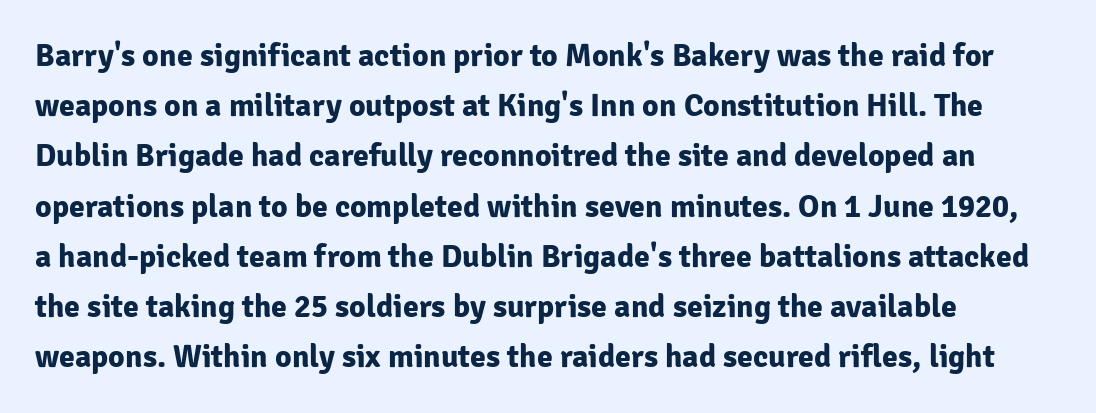
The image shows 32 px bold sans-serif type, upright; set left-aligned, normal line spacing (1.57x), normal letter spacing, not underlined; low stroke contrast and a medium x-height.
